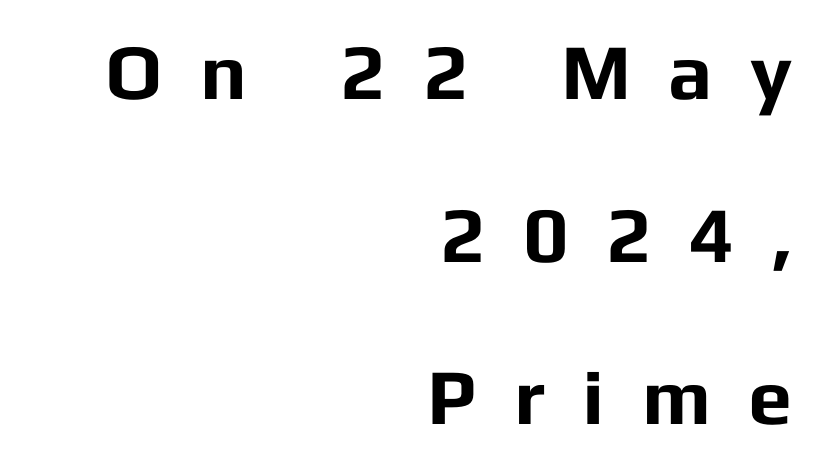
Q: Is the text bold? A: Yes.
Q: Is the text italic (slanted)? A: No, it is upright.
Q: Is the typeface a serif or a sans-serif typeface? A: Sans-serif.
Q: Is the text underlined? A: No.
Q: How is the paragraph aligned? A: Right-aligned.
Q: Is the spacing between letters normal or unusually wide? A: Unusually wide.
Q: Is the spacing between lines tight, normal or loose? A: Loose.
Q: Width (condensed, normal, or wide)? A: Normal.
Q: Stroke contrast? A: Low.
Q: x-height? A: Medium.
Q: Monospaced? A: No.
